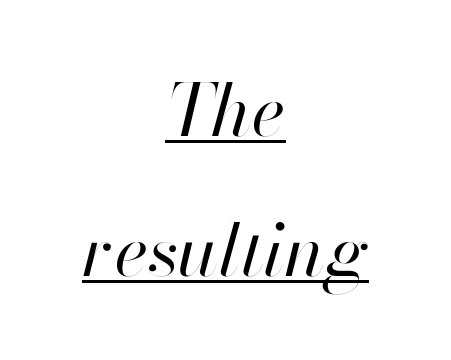
{"italic": "yes", "lean": "right", "slant_degrees": 13, "bold": "no", "weight": "regular", "width": "normal", "stroke_contrast": "high", "x_height": "small", "monospaced": "no", "underline": "yes", "align": "center", "line_spacing": "loose", "line_spacing_ratio": 1.92, "letter_spacing": "normal", "letter_spacing_em": 0.0, "glyph_px": 73}
